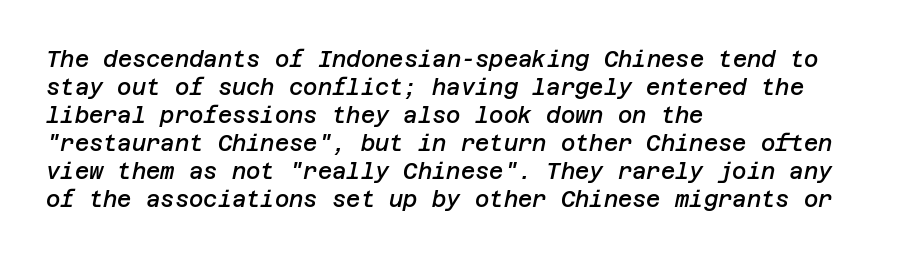
{"italic": "yes", "lean": "right", "slant_degrees": 12, "bold": "semi", "underline": "no", "align": "left", "line_spacing": "normal", "line_spacing_ratio": 1.27, "letter_spacing": "normal", "letter_spacing_em": 0.0, "glyph_px": 22}
